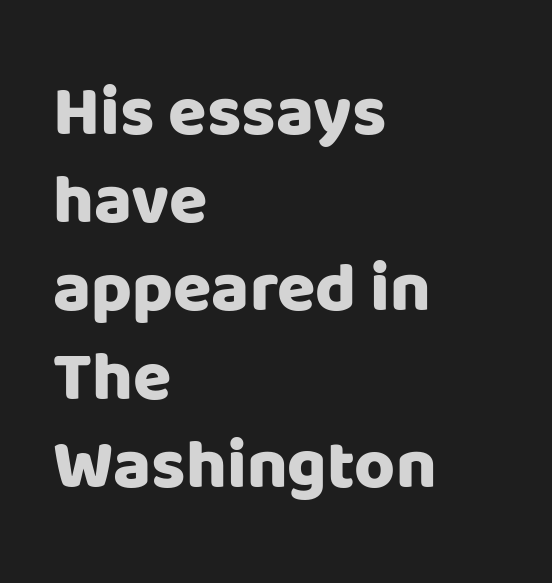
The image shows 70 px heavy sans-serif type, upright; set left-aligned, normal line spacing (1.26x), normal letter spacing, not underlined; low stroke contrast and a large x-height.
